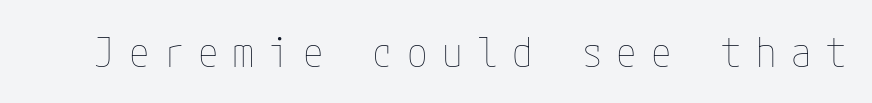
The image shows 41 px thin, condensed type, upright; set unusually wide letter spacing (+0.35 em), not underlined; low stroke contrast and a medium x-height.
